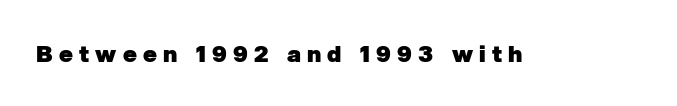
{"bold": "yes", "underline": "no", "letter_spacing": "wide", "letter_spacing_em": 0.27, "glyph_px": 23}
